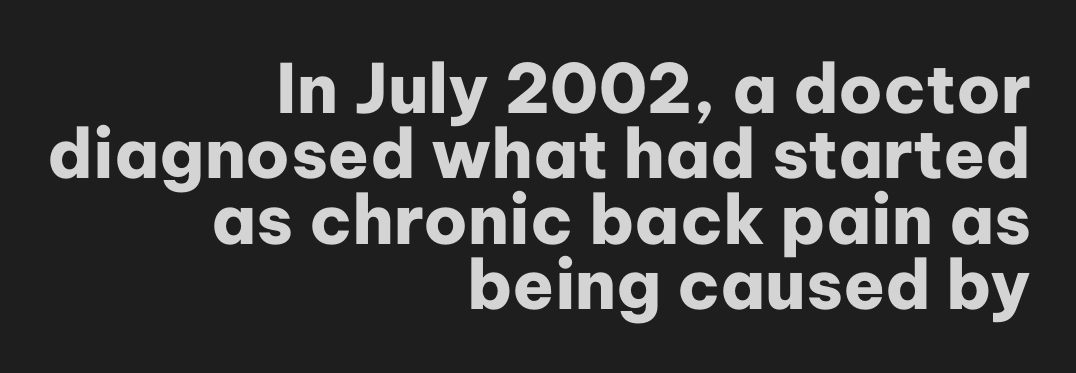
Q: Is the text bold? A: Yes.
Q: Is the text italic (slanted)? A: No, it is upright.
Q: Is the typeface a serif or a sans-serif typeface? A: Sans-serif.
Q: Is the text underlined? A: No.
Q: How is the paragraph aligned? A: Right-aligned.
Q: Is the spacing between letters normal or unusually wide? A: Normal.
Q: Is the spacing between lines tight, normal or loose? A: Tight.
Q: Width (condensed, normal, or wide)? A: Normal.
Q: Stroke contrast? A: Low.
Q: x-height? A: Medium.
Q: Monospaced? A: No.
